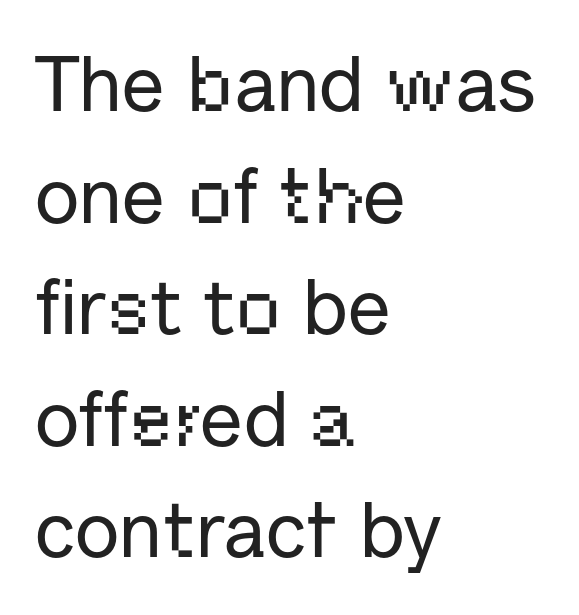
Q: Is the text italic (slanted)? A: No, it is upright.
Q: Is the typeface a serif or a sans-serif typeface? A: Sans-serif.
Q: Is the text underlined? A: No.
Q: How is the paragraph aligned? A: Left-aligned.
Q: Is the spacing between letters normal or unusually wide? A: Normal.
Q: Is the spacing between lines tight, normal or loose? A: Normal.
Q: Width (condensed, normal, or wide)? A: Normal.
Q: Stroke contrast? A: Low.
Q: x-height? A: Medium.
Q: Monospaced? A: No.
